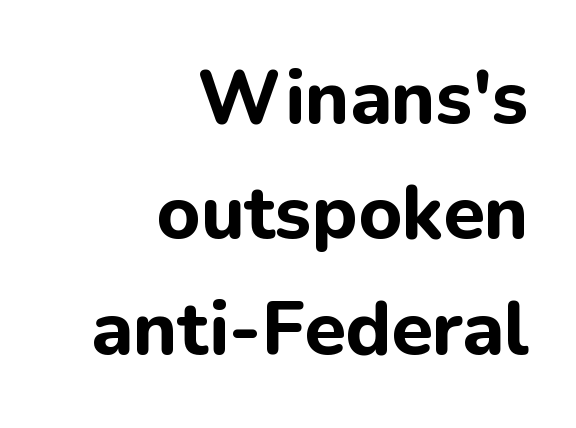
Q: Is the text bold? A: Yes.
Q: Is the text italic (slanted)? A: No, it is upright.
Q: Is the typeface a serif or a sans-serif typeface? A: Sans-serif.
Q: Is the text underlined? A: No.
Q: How is the paragraph aligned? A: Right-aligned.
Q: Is the spacing between letters normal or unusually wide? A: Normal.
Q: Is the spacing between lines tight, normal or loose? A: Normal.
Q: Width (condensed, normal, or wide)? A: Normal.
Q: Stroke contrast? A: Low.
Q: x-height? A: Medium.
Q: Monospaced? A: No.
